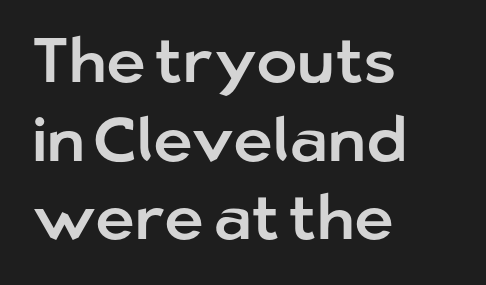
The image shows 62 px sans-serif type, upright; set left-aligned, normal line spacing (1.27x), normal letter spacing, not underlined; low stroke contrast and a medium x-height.
